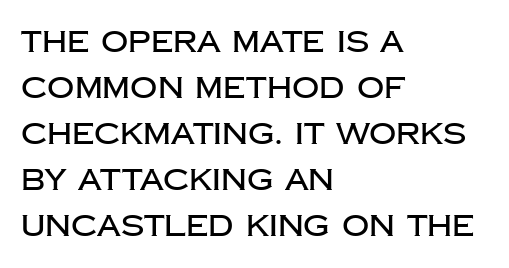
Q: Is the text italic (slanted)? A: No, it is upright.
Q: Is the typeface a serif or a sans-serif typeface? A: Sans-serif.
Q: Is the text underlined? A: No.
Q: How is the paragraph aligned? A: Left-aligned.
Q: Is the spacing between letters normal or unusually wide? A: Normal.
Q: Is the spacing between lines tight, normal or loose? A: Normal.
Q: Width (condensed, normal, or wide)? A: Normal.
Q: Stroke contrast? A: Low.
Q: x-height? A: Large.
Q: Monospaced? A: No.
